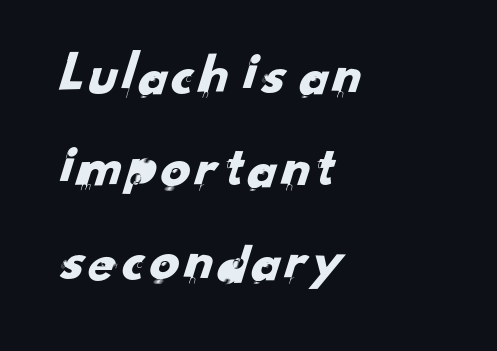
{"serif": "no", "width": "normal", "stroke_contrast": "low", "x_height": "small", "monospaced": "no", "underline": "no", "align": "left", "line_spacing": "normal", "line_spacing_ratio": 1.58, "letter_spacing": "normal", "letter_spacing_em": 0.0, "glyph_px": 59}
